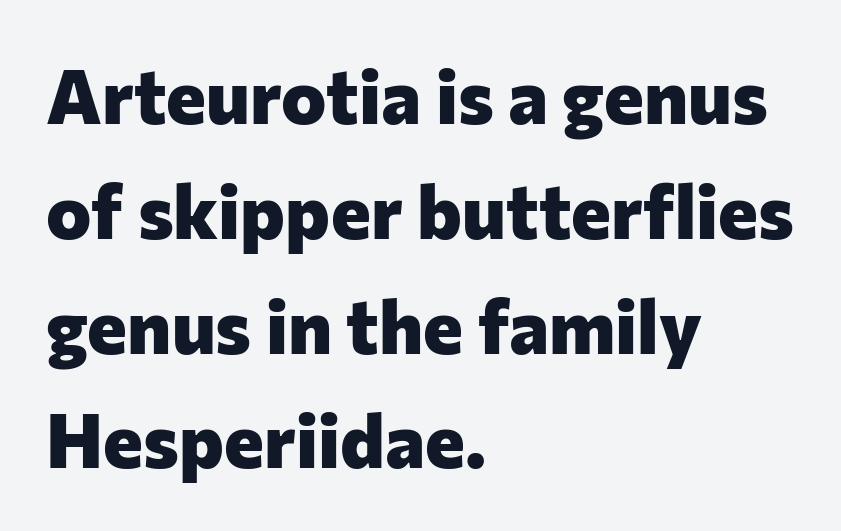
Q: Is the text bold? A: Yes.
Q: Is the text italic (slanted)? A: No, it is upright.
Q: Is the typeface a serif or a sans-serif typeface? A: Sans-serif.
Q: Is the text underlined? A: No.
Q: How is the paragraph aligned? A: Left-aligned.
Q: Is the spacing between letters normal or unusually wide? A: Normal.
Q: Is the spacing between lines tight, normal or loose? A: Normal.
Q: Width (condensed, normal, or wide)? A: Normal.
Q: Stroke contrast? A: Low.
Q: x-height? A: Medium.
Q: Monospaced? A: No.
